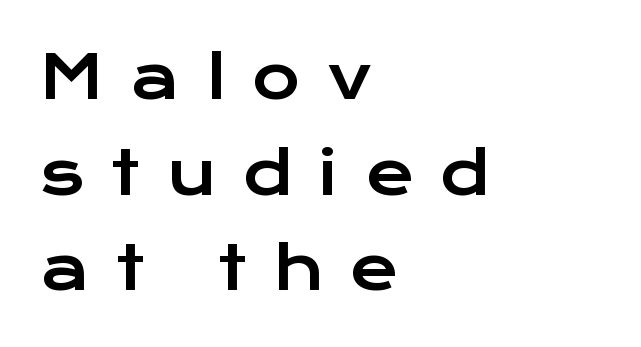
Q: Is the text italic (slanted)? A: No, it is upright.
Q: Is the typeface a serif or a sans-serif typeface? A: Sans-serif.
Q: Is the text underlined? A: No.
Q: How is the paragraph aligned? A: Left-aligned.
Q: Is the spacing between letters normal or unusually wide? A: Unusually wide.
Q: Is the spacing between lines tight, normal or loose? A: Normal.
Q: Width (condensed, normal, or wide)? A: Wide.
Q: Stroke contrast? A: Low.
Q: x-height? A: Medium.
Q: Monospaced? A: No.
